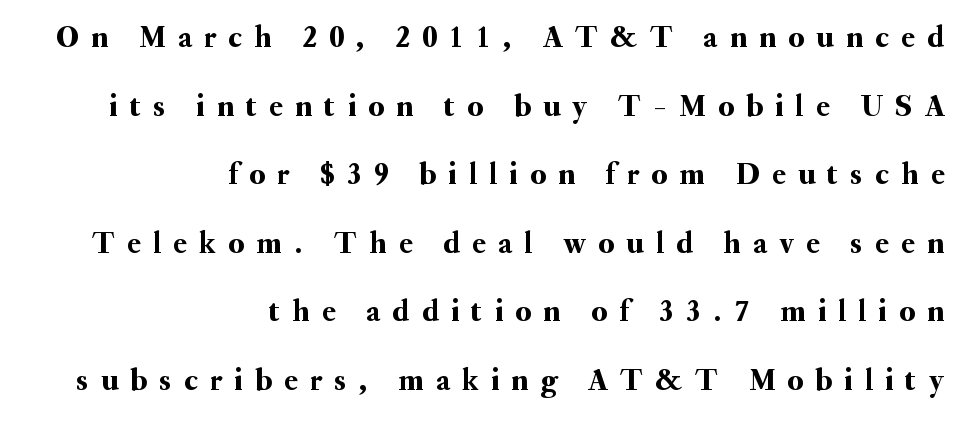
Q: Is the text italic (slanted)? A: No, it is upright.
Q: Is the typeface a serif or a sans-serif typeface? A: Serif.
Q: Is the text underlined? A: No.
Q: How is the paragraph aligned? A: Right-aligned.
Q: Is the spacing between letters normal or unusually wide? A: Unusually wide.
Q: Is the spacing between lines tight, normal or loose? A: Loose.
Q: Width (condensed, normal, or wide)? A: Normal.
Q: Stroke contrast? A: Medium.
Q: x-height? A: Small.
Q: Monospaced? A: No.
